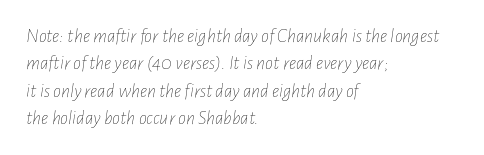
{"italic": "yes", "lean": "right", "slant_degrees": 7, "bold": "no", "underline": "no", "align": "left", "line_spacing": "normal", "line_spacing_ratio": 1.37, "letter_spacing": "normal", "letter_spacing_em": 0.0, "glyph_px": 20}
